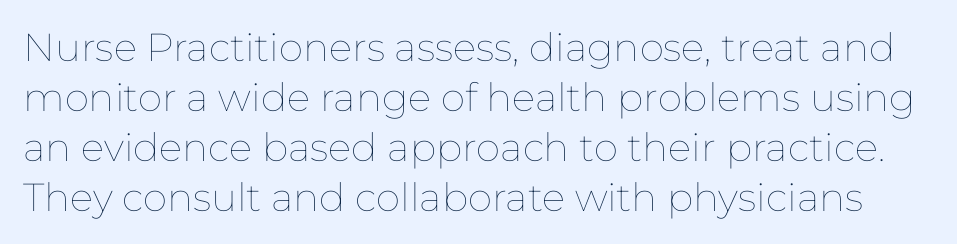
{"italic": "no", "bold": "no", "weight": "thin", "width": "normal", "stroke_contrast": "low", "x_height": "medium", "monospaced": "no", "underline": "no", "line_spacing": "normal", "line_spacing_ratio": 1.28, "letter_spacing": "normal", "letter_spacing_em": 0.0, "glyph_px": 39}
